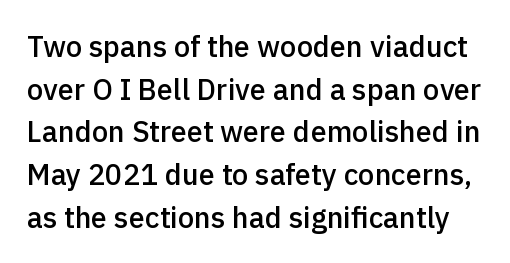
{"serif": "no", "italic": "no", "bold": "semi", "weight": "semibold", "width": "normal", "x_height": "medium", "monospaced": "no", "underline": "no", "line_spacing": "normal", "line_spacing_ratio": 1.47, "letter_spacing": "normal", "letter_spacing_em": 0.0, "glyph_px": 29}
